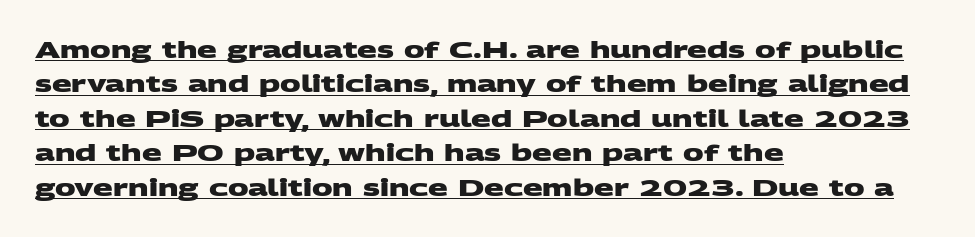
The image shows 23 px bold type; set left-aligned, normal line spacing (1.5x), normal letter spacing, underlined.
